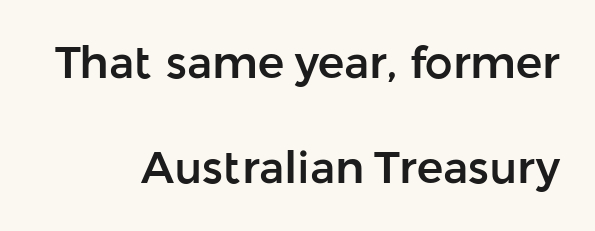
Unlike a traditional serif, this face leaves its strokes unadorned. Note the varied advance widths — an 'i' is clearly narrower than an 'm'. You could fit nearly another row in the gap between these rows. Descenders hang freely into open space.
